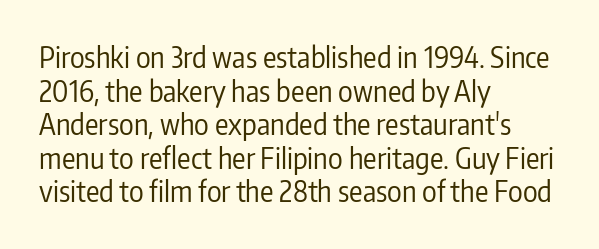
Q: Is the text bold? A: No.
Q: Is the text italic (slanted)? A: No, it is upright.
Q: Is the typeface a serif or a sans-serif typeface? A: Sans-serif.
Q: Is the text underlined? A: No.
Q: How is the paragraph aligned? A: Left-aligned.
Q: Is the spacing between letters normal or unusually wide? A: Normal.
Q: Width (condensed, normal, or wide)? A: Condensed.
Q: Stroke contrast? A: Low.
Q: x-height? A: Medium.
Q: Monospaced? A: No.
